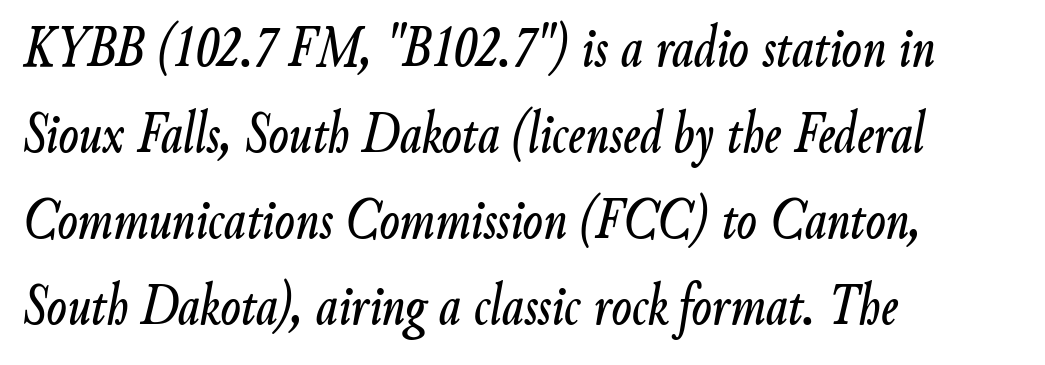
Q: Is the text italic (slanted)? A: Yes, it leans right by about 9 degrees.
Q: Is the text underlined? A: No.
Q: How is the paragraph aligned? A: Left-aligned.
Q: Is the spacing between letters normal or unusually wide? A: Normal.
Q: Is the spacing between lines tight, normal or loose? A: Normal.
Q: Width (condensed, normal, or wide)? A: Condensed.
Q: Stroke contrast? A: Low.
Q: x-height? A: Small.
Q: Monospaced? A: No.
